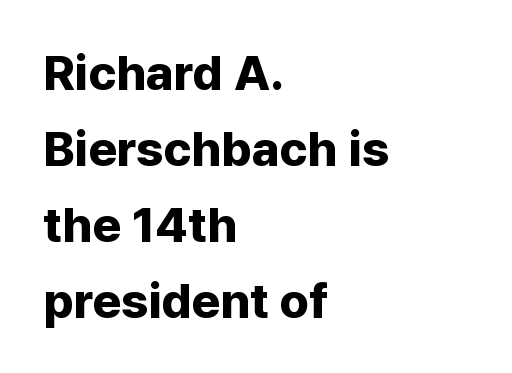
{"serif": "no", "italic": "no", "bold": "yes", "weight": "bold", "width": "normal", "stroke_contrast": "low", "x_height": "medium", "monospaced": "no", "underline": "no", "align": "left", "line_spacing": "normal", "line_spacing_ratio": 1.55, "letter_spacing": "normal", "letter_spacing_em": 0.0, "glyph_px": 49}
